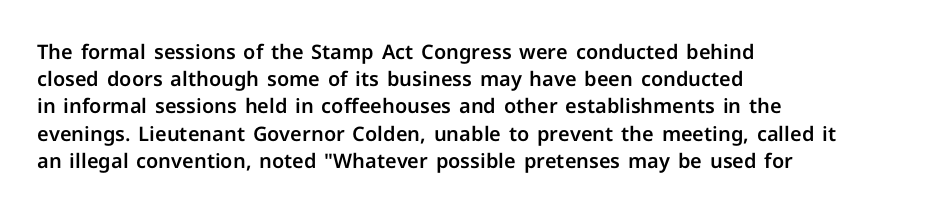
Teacher's note: observe the even left margin — that is flush-left alignment. Letter spacing: default. Every stem runs plumb, perpendicular to the baseline. The baseline area is clear. One glance says typical: line gaps are just what's usual.
